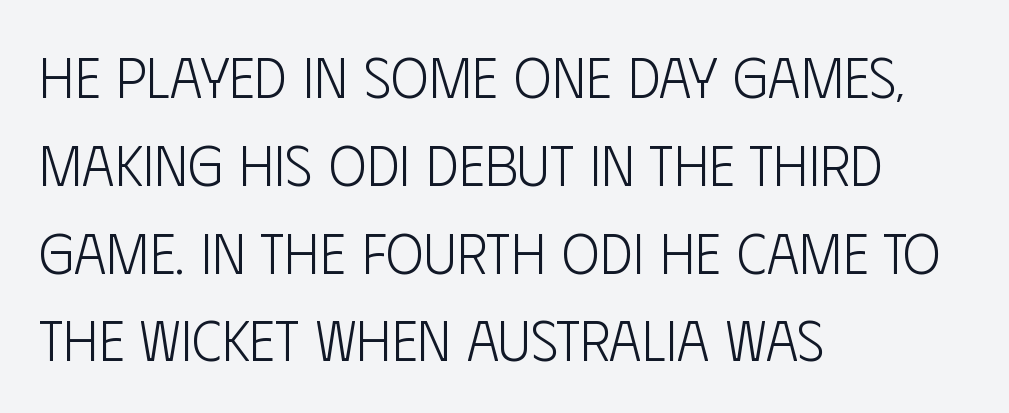
The image shows 57 px light, condensed sans-serif type, upright; set left-aligned, normal line spacing (1.54x), normal letter spacing, not underlined; low stroke contrast and a large x-height.
